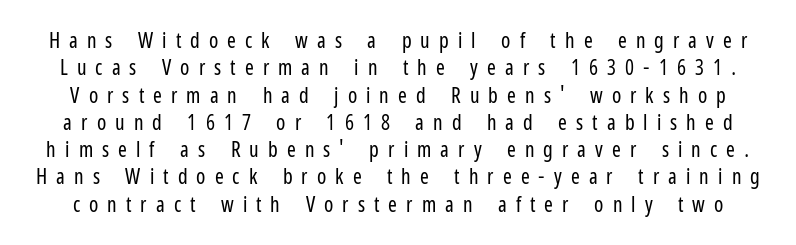
Q: Is the text bold? A: No.
Q: Is the text italic (slanted)? A: No, it is upright.
Q: Is the text underlined? A: No.
Q: Is the spacing between letters normal or unusually wide? A: Unusually wide.
Q: Is the spacing between lines tight, normal or loose? A: Normal.
